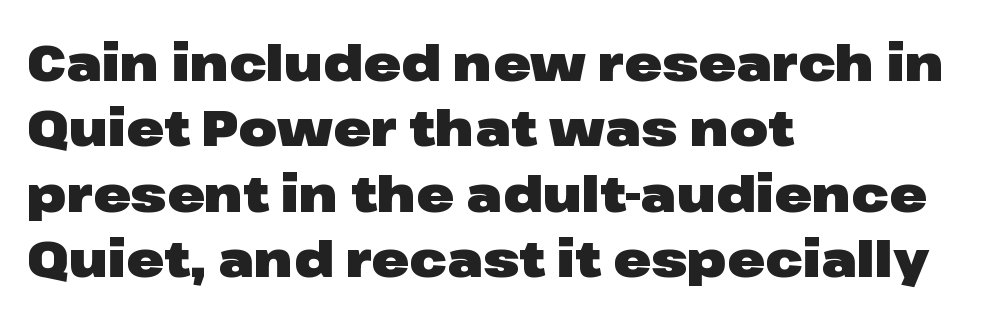
{"serif": "no", "italic": "no", "bold": "yes", "weight": "heavy", "width": "wide", "stroke_contrast": "low", "x_height": "medium", "monospaced": "no", "underline": "no", "align": "left", "line_spacing": "normal", "line_spacing_ratio": 1.31, "letter_spacing": "normal", "letter_spacing_em": 0.0, "glyph_px": 50}
